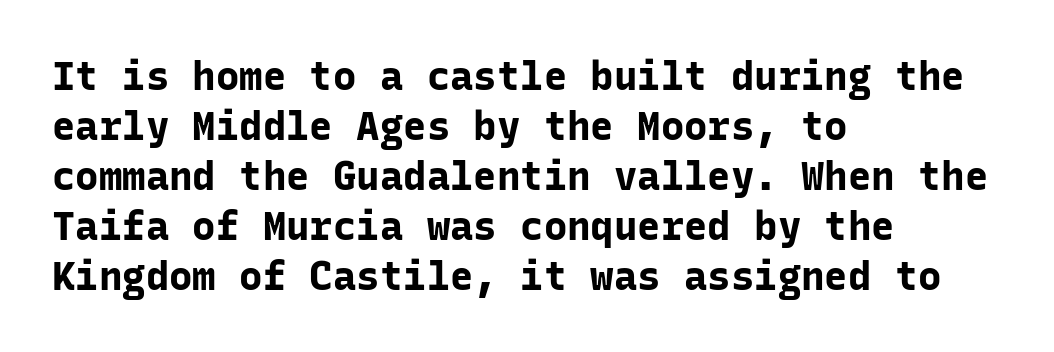
Spacing verdict: monospaced, one width for all characters. Nobody drew a line under any word here. A typesetter would call this zero additional tracking. Does the copy run flush right? No — it runs flush left. Strokes here are thick enough to call this a true bold.
